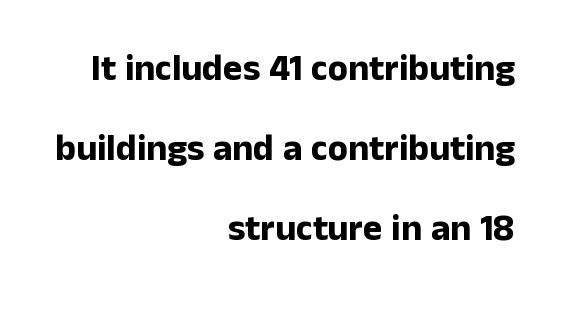
Regarding serifs, this sample does without them. Designer's note — italics off, roman on. Strong, thick strokes mark this as bold type. Each row of text sits above clean, open space. Horizontally, the lines are justified to the trailing edge only. Is this a fixed-width face? No — the glyphs have proportional, varying widths.
